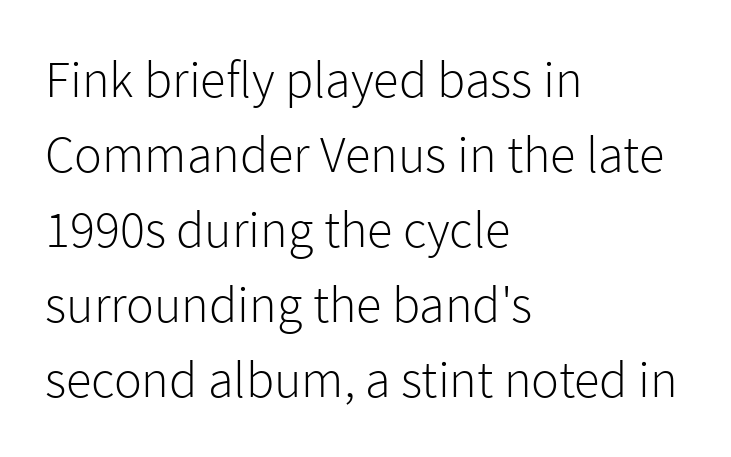
{"serif": "no", "italic": "no", "bold": "no", "weight": "light", "width": "normal", "stroke_contrast": "low", "x_height": "medium", "monospaced": "no", "underline": "no", "align": "left", "line_spacing": "normal", "line_spacing_ratio": 1.44, "letter_spacing": "normal", "letter_spacing_em": 0.0, "glyph_px": 52}
